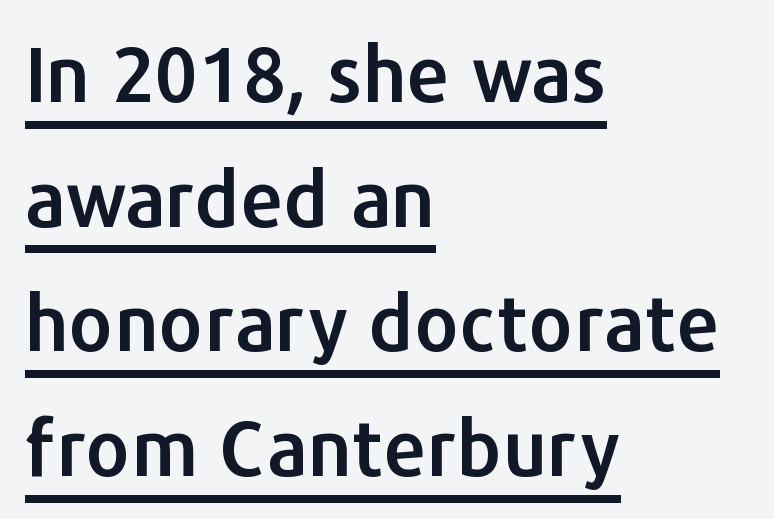
Teacher's note: observe the even left margin — that is flush-left alignment. Typographically, this falls in the sans-serif category. Looks like someone drew a line under every word here. No extra tracking has been applied to these lines.
